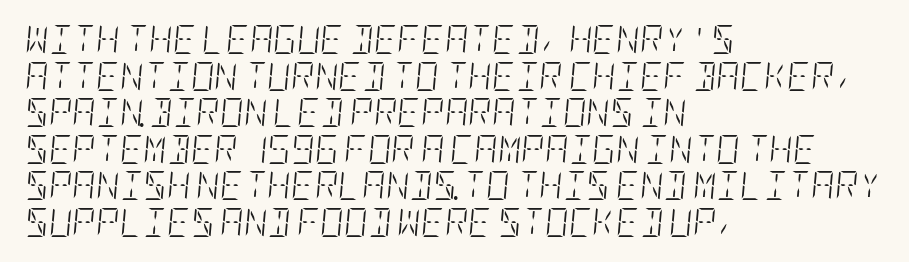
The image shows 29 px light, condensed type, italic (leaning right); set left-aligned, normal line spacing (1.26x), normal letter spacing, not underlined; low stroke contrast and a large x-height.
